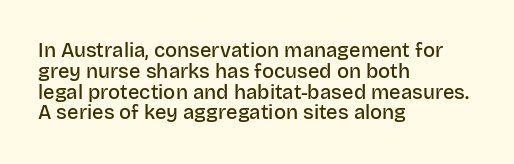
{"italic": "no", "bold": "semi", "underline": "no", "align": "left", "line_spacing": "tight", "line_spacing_ratio": 1.04, "letter_spacing": "normal", "letter_spacing_em": 0.0, "glyph_px": 20}
